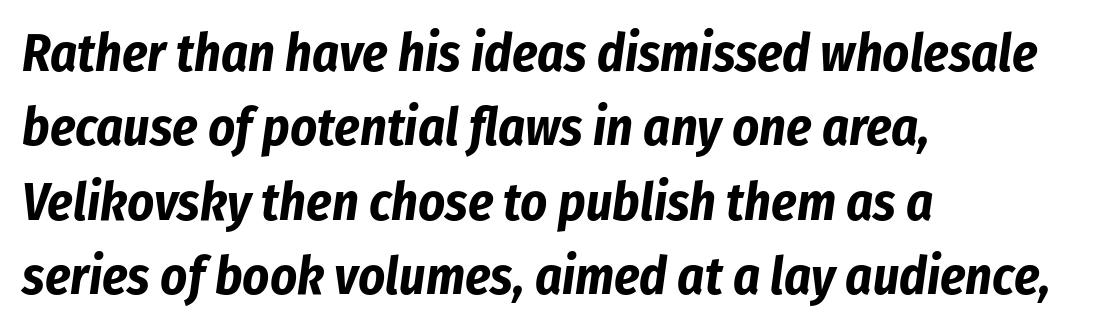
{"italic": "yes", "lean": "right", "slant_degrees": 8, "bold": "yes", "weight": "bold", "width": "condensed", "stroke_contrast": "low", "x_height": "medium", "monospaced": "no", "underline": "no", "align": "left", "line_spacing": "normal", "line_spacing_ratio": 1.43, "letter_spacing": "normal", "letter_spacing_em": 0.0, "glyph_px": 52}
